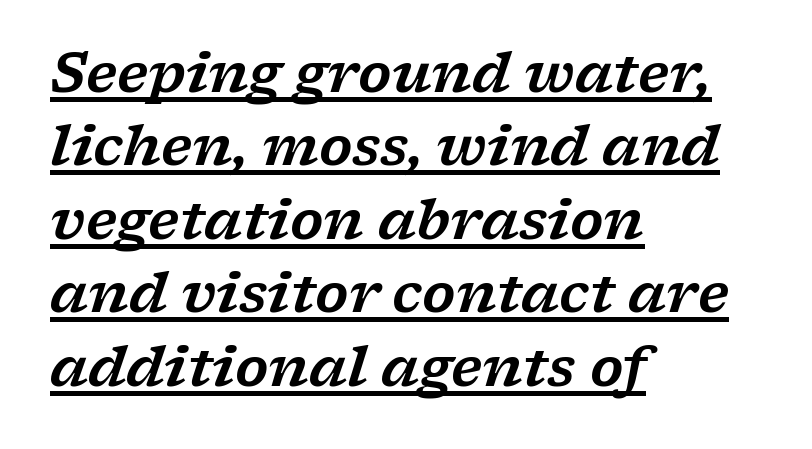
Q: Is the text italic (slanted)? A: Yes, it leans right by about 17 degrees.
Q: Is the typeface a serif or a sans-serif typeface? A: Serif.
Q: Is the text underlined? A: Yes.
Q: How is the paragraph aligned? A: Left-aligned.
Q: Is the spacing between letters normal or unusually wide? A: Normal.
Q: Is the spacing between lines tight, normal or loose? A: Normal.
Q: Width (condensed, normal, or wide)? A: Wide.
Q: Stroke contrast? A: Low.
Q: x-height? A: Medium.
Q: Monospaced? A: No.
